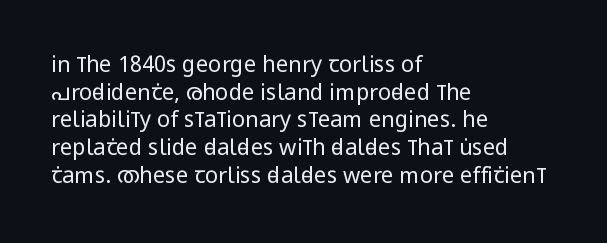
{"italic": "no", "bold": "no", "underline": "no", "align": "left", "line_spacing": "normal", "line_spacing_ratio": 1.26, "letter_spacing": "normal", "letter_spacing_em": 0.0, "glyph_px": 22}
